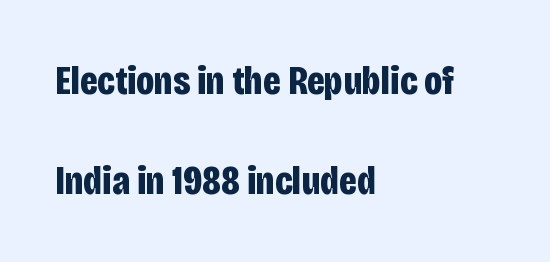
Q: Is the text bold? A: Yes.
Q: Is the text italic (slanted)? A: No, it is upright.
Q: Is the typeface a serif or a sans-serif typeface? A: Sans-serif.
Q: Is the text underlined? A: No.
Q: How is the paragraph aligned? A: Left-aligned.
Q: Is the spacing between letters normal or unusually wide? A: Normal.
Q: Is the spacing between lines tight, normal or loose? A: Loose.
Q: Width (condensed, normal, or wide)? A: Condensed.
Q: Stroke contrast? A: Low.
Q: x-height? A: Large.
Q: Monospaced? A: No.
